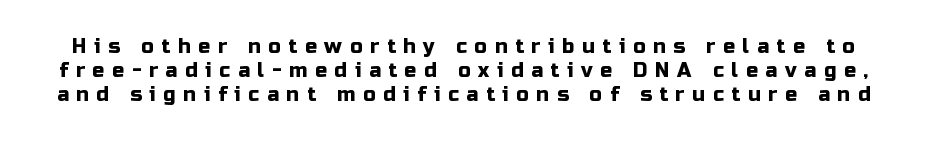
Q: Is the text italic (slanted)? A: No, it is upright.
Q: Is the text underlined? A: No.
Q: Is the spacing between letters normal or unusually wide? A: Unusually wide.
